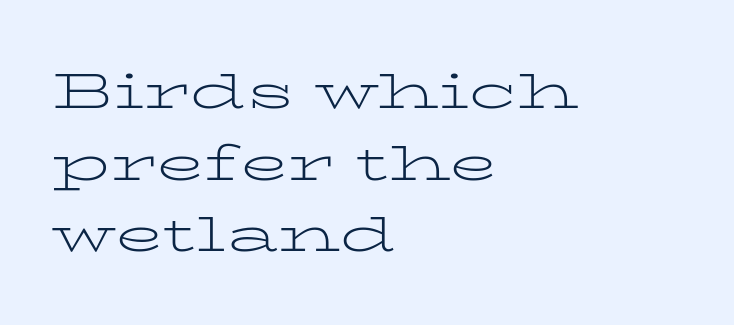
{"serif": "yes", "italic": "no", "bold": "no", "weight": "light", "width": "wide", "stroke_contrast": "low", "x_height": "medium", "monospaced": "no", "underline": "no", "align": "left", "line_spacing": "normal", "line_spacing_ratio": 1.46, "letter_spacing": "normal", "letter_spacing_em": 0.0, "glyph_px": 49}
